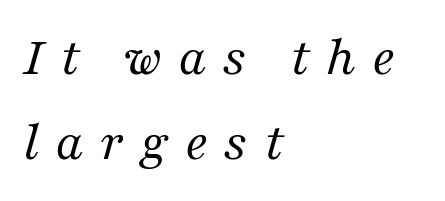
{"serif": "yes", "italic": "yes", "lean": "right", "slant_degrees": 16, "bold": "no", "weight": "regular", "width": "normal", "stroke_contrast": "medium", "x_height": "medium", "monospaced": "no", "underline": "no", "align": "left", "line_spacing": "normal", "line_spacing_ratio": 1.5, "letter_spacing": "wide", "letter_spacing_em": 0.28, "glyph_px": 57}
